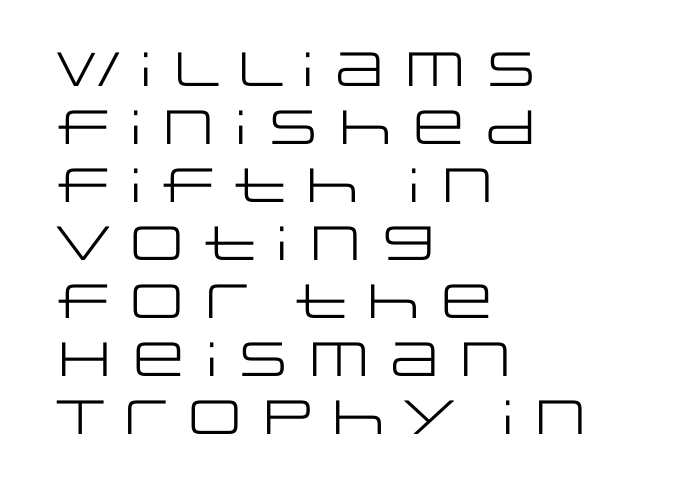
This sample uses an upright cut, with every glyph sitting square on the baseline. This reads as an unemphasized weight, regular at the heaviest. Descender tails drop into unmarked territory. Examine the stroke ends and you'll find no serifs.
